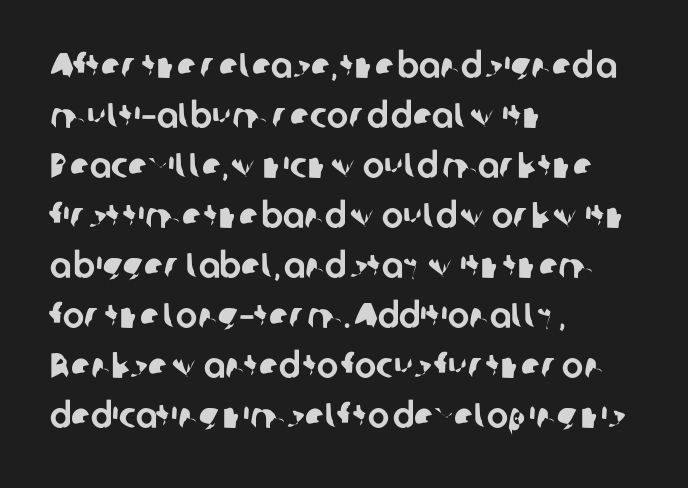
This sample has the flowing, uneven cadence of proportional lettering. The specimen omits any rule beneath the text block's lines. The lines are quadded left. The letters carry no serifs — their stems end cleanly without finishing strokes. Regular leading.
